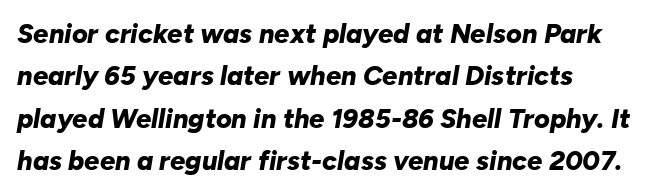
Heavy-handed strokes throughout: this text is bold. A normal amount of white space separates one row of letters from the next. Layout note: lines flush left. The gaps between neighbouring characters are ordinary and unremarkable. The lettering tilts uniformly, giving the passage an italic look. Nobody drew a line under any word here.
